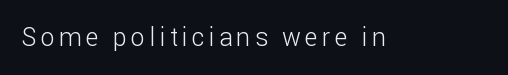
Q: Is the text bold? A: No.
Q: Is the text italic (slanted)? A: No, it is upright.
Q: Is the text underlined? A: No.
